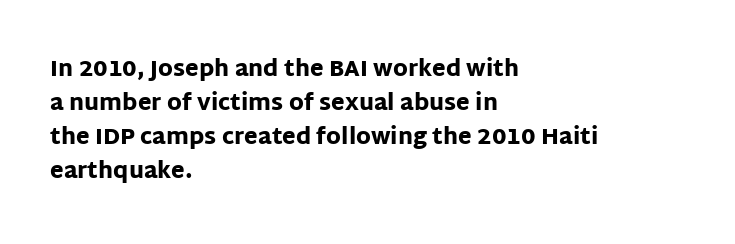
The image shows 22 px bold type, upright; set left-aligned, normal line spacing (1.55x), normal letter spacing, not underlined.
